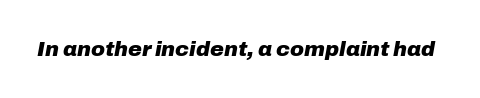
{"italic": "yes", "lean": "right", "slant_degrees": 10, "bold": "yes", "underline": "no", "letter_spacing": "normal", "letter_spacing_em": 0.0, "glyph_px": 21}
